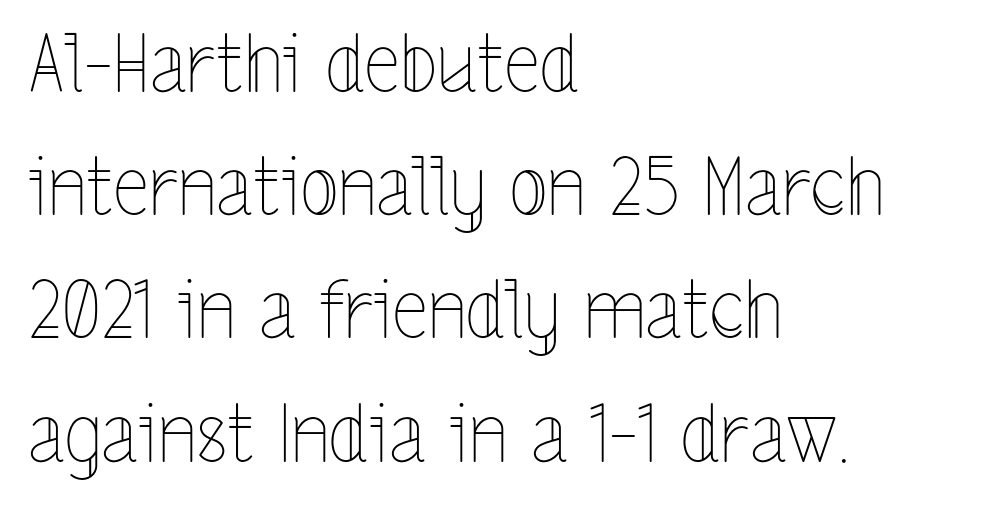
The image shows 79 px thin, condensed type, upright; set left-aligned, normal line spacing (1.56x), normal letter spacing, not underlined; a medium x-height.
